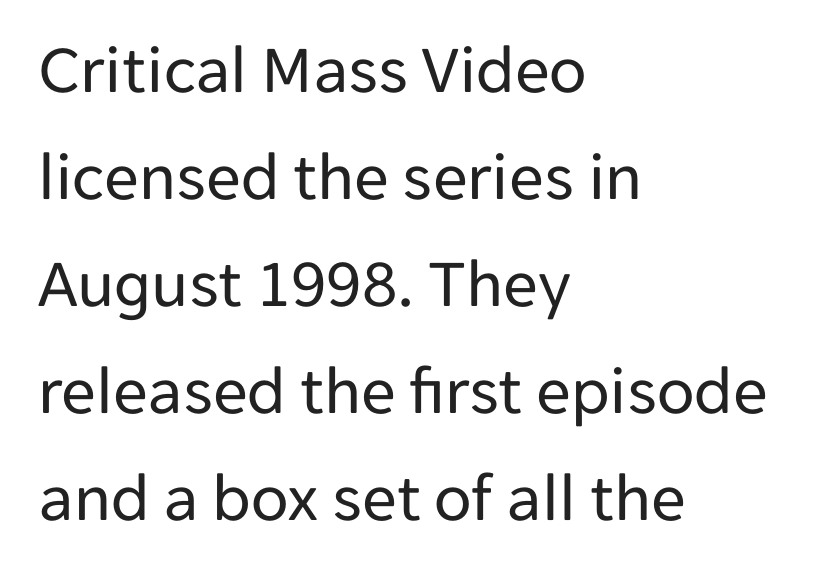
Q: Is the text bold? A: No.
Q: Is the text italic (slanted)? A: No, it is upright.
Q: Is the typeface a serif or a sans-serif typeface? A: Sans-serif.
Q: Is the text underlined? A: No.
Q: How is the paragraph aligned? A: Left-aligned.
Q: Is the spacing between letters normal or unusually wide? A: Normal.
Q: Is the spacing between lines tight, normal or loose? A: Normal.
Q: Width (condensed, normal, or wide)? A: Normal.
Q: Stroke contrast? A: Low.
Q: x-height? A: Medium.
Q: Monospaced? A: No.
